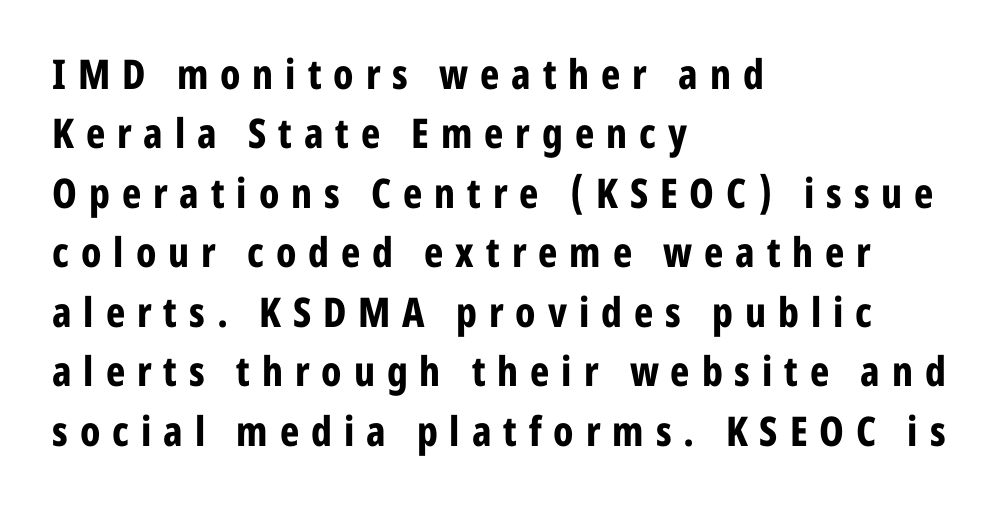
Q: Is the text bold? A: Yes.
Q: Is the text italic (slanted)? A: No, it is upright.
Q: Is the typeface a serif or a sans-serif typeface? A: Sans-serif.
Q: Is the text underlined? A: No.
Q: How is the paragraph aligned? A: Left-aligned.
Q: Is the spacing between letters normal or unusually wide? A: Unusually wide.
Q: Is the spacing between lines tight, normal or loose? A: Normal.
Q: Width (condensed, normal, or wide)? A: Condensed.
Q: Stroke contrast? A: Low.
Q: x-height? A: Medium.
Q: Monospaced? A: No.
